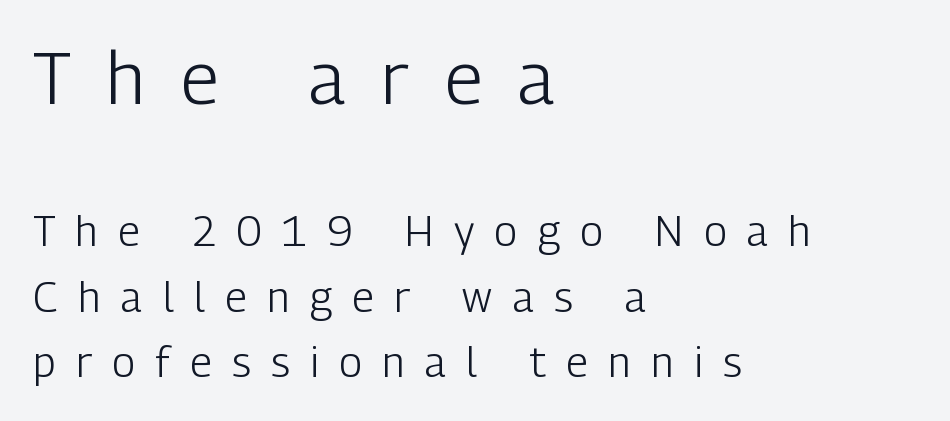
Line beginnings align vertically; line endings do not. Has an underline been added? It has not. Caption: expanded tracking, letters set apart. A typesetter would label this face a sans. Nothing heavy about these letters — not bold at all. Posture: upright roman.
